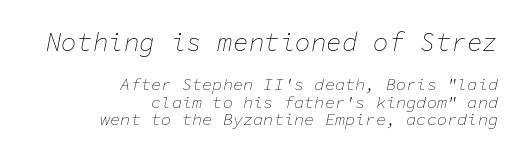
The image shows 26 px text type, italic (leaning right); set right-aligned, tight line spacing (1.04x), normal letter spacing, not underlined; the first (top) block is 1.53x larger.
